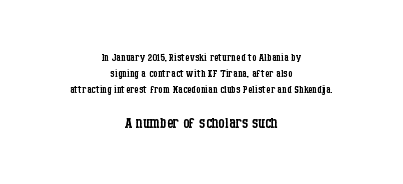
The image shows 20 px text type, upright; set centered, tight line spacing (1.14x), normal letter spacing, not underlined; the second (bottom) block is 1.43x larger.
